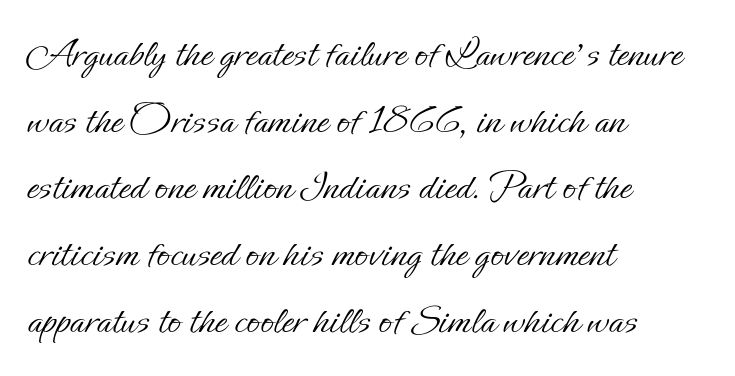
Is there much room between lines? A standard amount, neither cramped nor airy. Honestly, the letter spacing is just normal — you wouldn't notice it. Check under the words: just untouched page. These lines are rendered in a variable-pitch font.
